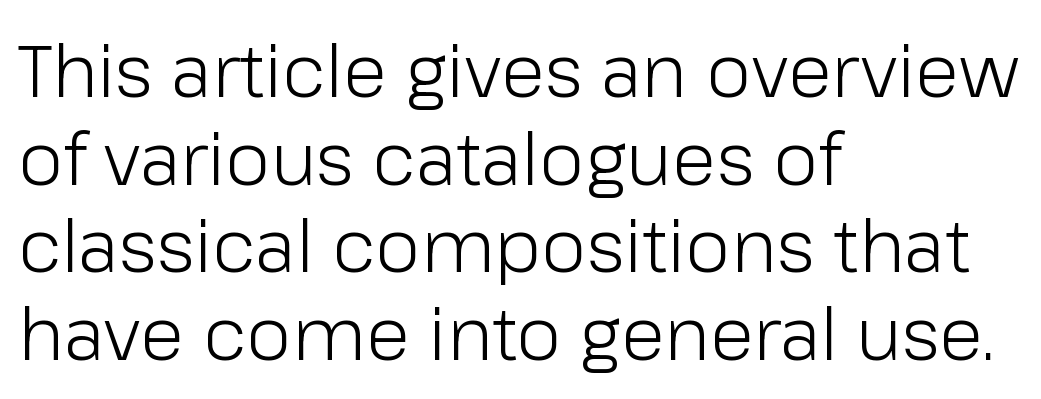
{"serif": "no", "italic": "no", "bold": "no", "weight": "light", "width": "normal", "stroke_contrast": "low", "x_height": "medium", "monospaced": "no", "underline": "no", "align": "left", "line_spacing_ratio": 1.2, "letter_spacing": "normal", "letter_spacing_em": 0.0, "glyph_px": 73}
